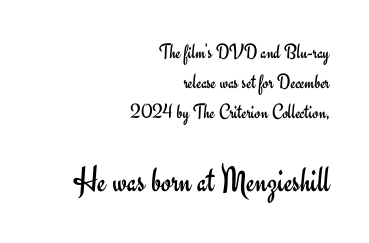
Q: Is the text bold? A: No.
Q: Is the text italic (slanted)? A: Yes.
Q: Is the typeface a serif or a sans-serif typeface? A: Sans-serif.
Q: Is the text underlined? A: No.
Q: How is the paragraph aligned? A: Right-aligned.
Q: Is the spacing between letters normal or unusually wide? A: Normal.
Q: Is the spacing between lines tight, normal or loose? A: Normal.
Q: Which block of text is set in a larger size, the first (top) or the second (bottom)? A: The second (bottom) one.
Q: Width (condensed, normal, or wide)? A: Normal.
Q: Stroke contrast? A: Low.
Q: x-height? A: Small.
Q: Monospaced? A: No.
